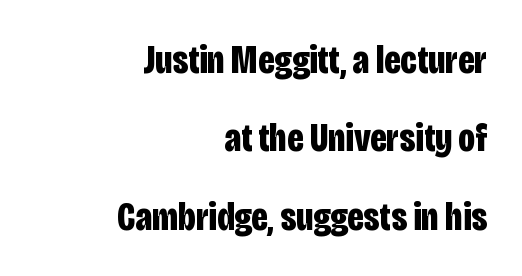
The image shows 40 px bold, condensed sans-serif type, upright; set right-aligned, loose line spacing (1.96x), normal letter spacing, not underlined; low stroke contrast and a large x-height.
